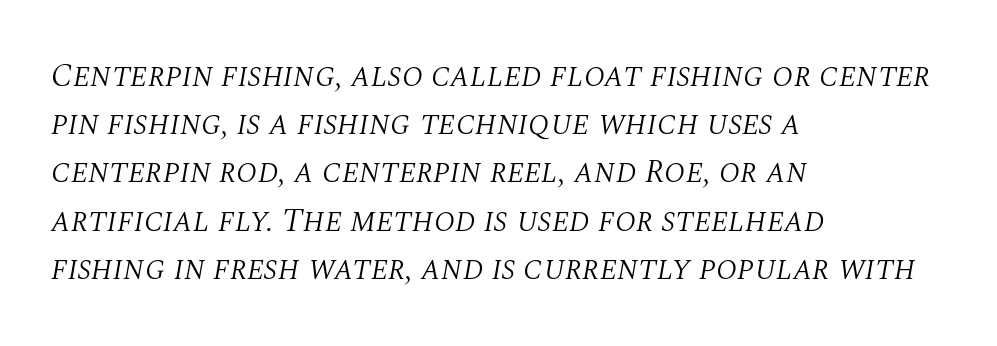
The image shows 33 px light serif type, italic (leaning right); set left-aligned, normal line spacing (1.46x), normal letter spacing, not underlined; medium stroke contrast and a large x-height.
